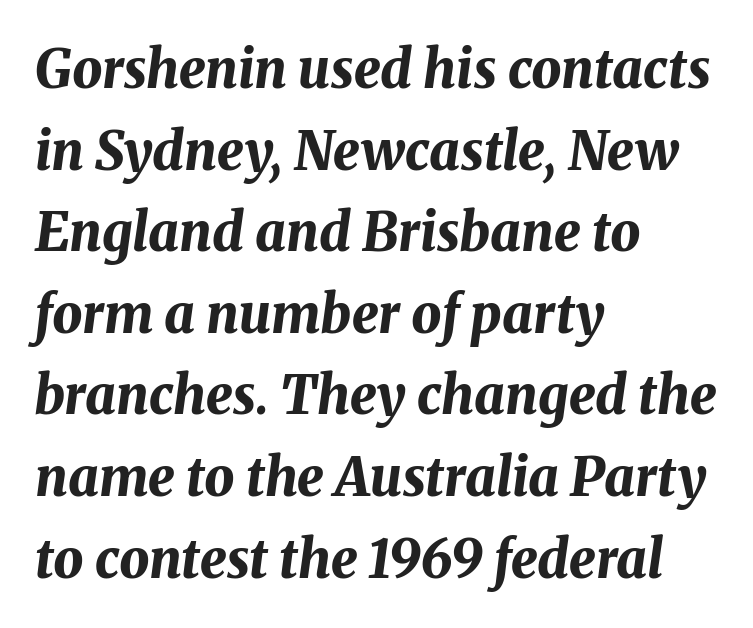
{"italic": "yes", "lean": "right", "slant_degrees": 8, "bold": "yes", "weight": "bold", "width": "normal", "stroke_contrast": "medium", "x_height": "medium", "monospaced": "no", "underline": "no", "align": "left", "line_spacing": "normal", "line_spacing_ratio": 1.54, "letter_spacing": "normal", "letter_spacing_em": 0.0, "glyph_px": 53}
